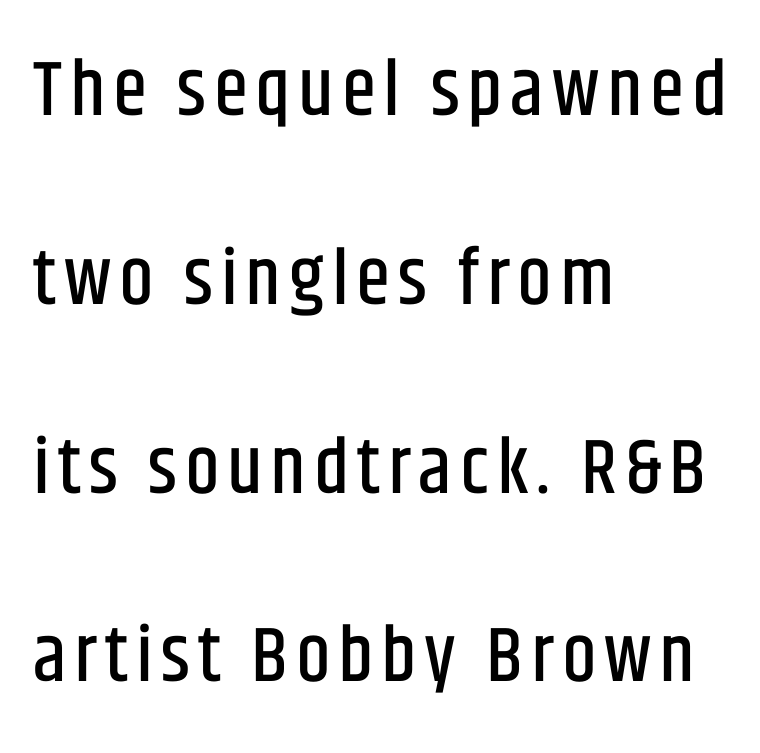
The image shows 78 px condensed sans-serif type, upright; set left-aligned, loose line spacing (2.42x), not underlined; low stroke contrast and a large x-height.
